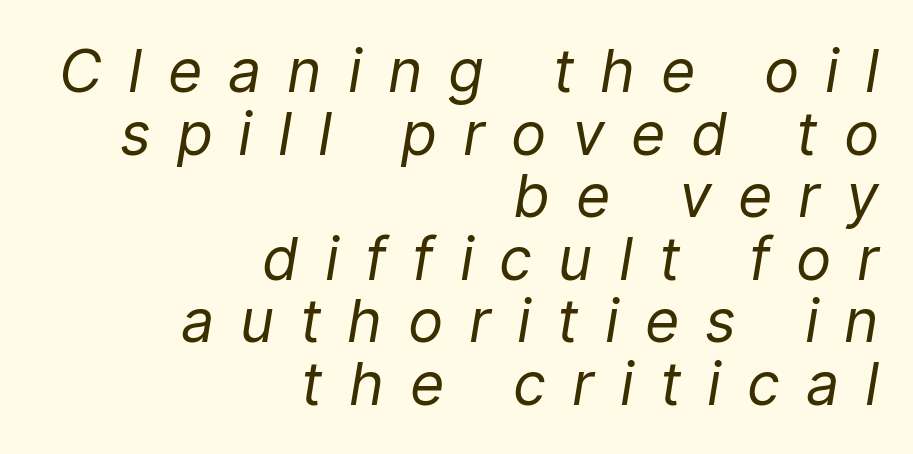
{"italic": "yes", "lean": "right", "slant_degrees": 9, "bold": "no", "weight": "regular", "width": "normal", "stroke_contrast": "low", "x_height": "medium", "monospaced": "no", "underline": "no", "align": "right", "line_spacing": "tight", "line_spacing_ratio": 1.06, "letter_spacing": "wide", "letter_spacing_em": 0.44, "glyph_px": 59}
